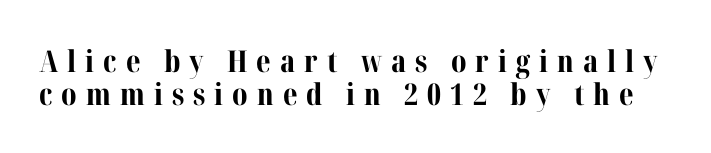
The image shows 30 px bold serif type, upright; set tight line spacing (1.09x), unusually wide letter spacing (+0.3 em), not underlined; medium stroke contrast and a medium x-height.
